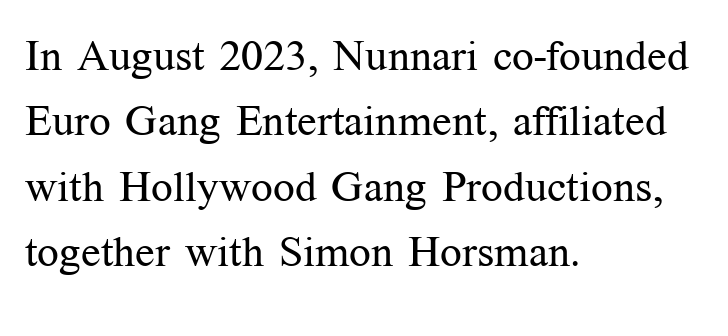
Small tapered or slab feet sit at the stroke ends, so this counts as serif. The passage is arranged the way most books set body copy — flush left. Ink coverage per letter is moderate at most. Is there any slant? The stems are plumb. How are the letters spaced? Ordinarily, with no added tracking.
